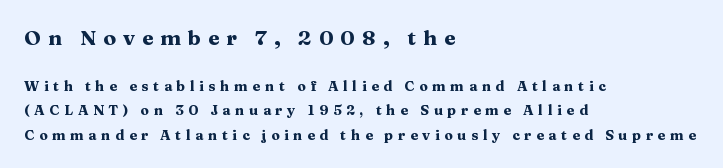
In terms of weight, the rendering is a true, heavy bold. The type sits square on the baseline with zero lean. Letters rest on an invisible, unmarked baseline. The composition opens big and finishes small.
